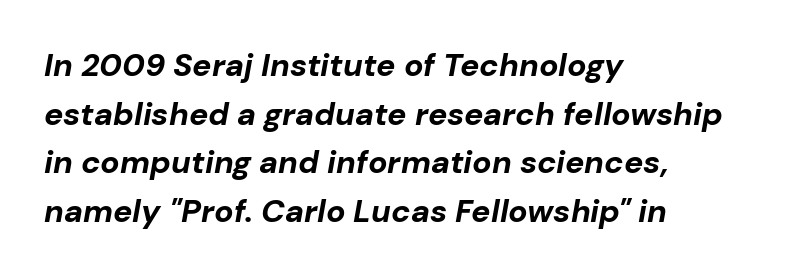
{"italic": "yes", "lean": "right", "slant_degrees": 10, "bold": "yes", "weight": "bold", "width": "normal", "stroke_contrast": "low", "x_height": "medium", "monospaced": "no", "underline": "no", "align": "left", "line_spacing": "normal", "line_spacing_ratio": 1.52, "letter_spacing": "normal", "letter_spacing_em": 0.0, "glyph_px": 32}
